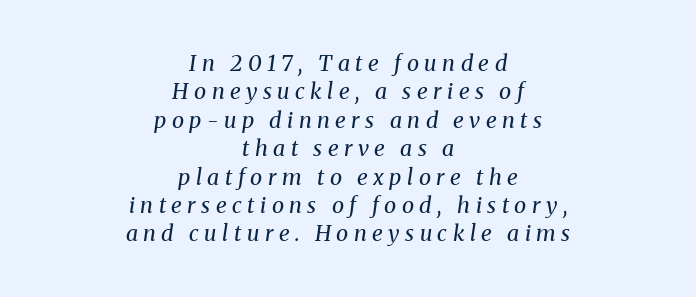
{"italic": "yes", "lean": "right", "slant_degrees": 8, "bold": "no", "underline": "no", "align": "center", "line_spacing": "normal", "line_spacing_ratio": 1.29, "letter_spacing": "wide", "letter_spacing_em": 0.25, "glyph_px": 22}
